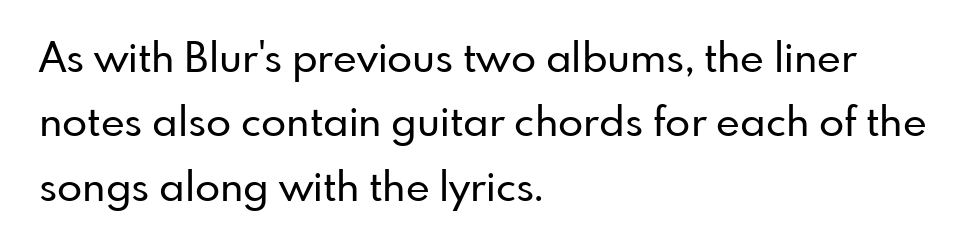
Unlike a traditional serif, this face leaves its strokes unadorned. This rendering uses left alignment, leaving the right contour irregular. You could not count columns in this text — the font is proportionally spaced. Plain, unruled lines of type. Nothing unusual about the tracking: characters are spaced as the font intends. Leading matches the norm, producing a regular column.
